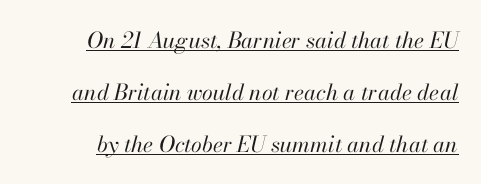
Leading is clearly above the norm, producing a sparse column. Characters follow at the spacing the type designer built in. Caption: lettering with a line underneath. This is not heavy type; no bold has been used.
